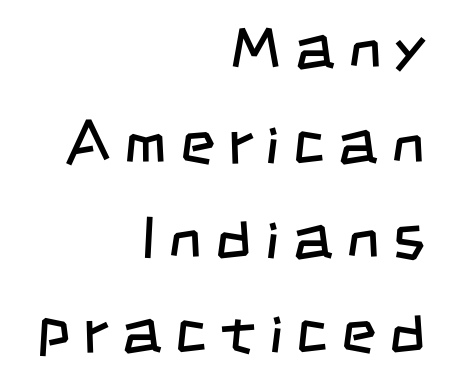
{"serif": "no", "bold": "no", "weight": "regular", "width": "condensed", "stroke_contrast": "low", "x_height": "large", "monospaced": "no", "underline": "no", "align": "right", "line_spacing": "normal", "line_spacing_ratio": 1.58, "letter_spacing": "wide", "letter_spacing_em": 0.22, "glyph_px": 60}
